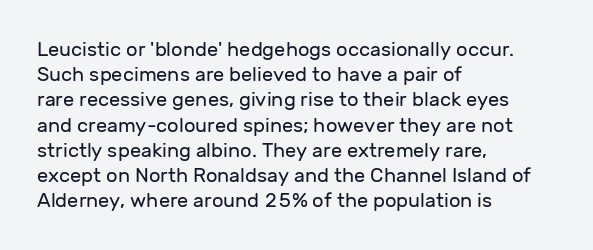
The image shows 20 px text type, upright; set left-aligned, normal line spacing (1.26x), normal letter spacing, not underlined.
